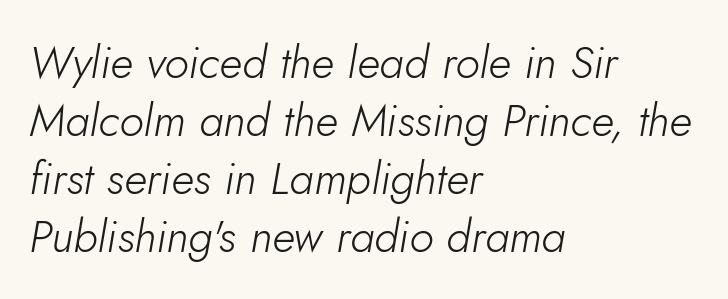
Q: Is the text bold? A: No.
Q: Is the text italic (slanted)? A: Yes, it leans right by about 5 degrees.
Q: Is the text underlined? A: No.
Q: How is the paragraph aligned? A: Left-aligned.
Q: Is the spacing between letters normal or unusually wide? A: Normal.
Q: Is the spacing between lines tight, normal or loose? A: Normal.
Q: Width (condensed, normal, or wide)? A: Normal.
Q: Stroke contrast? A: Low.
Q: x-height? A: Small.
Q: Monospaced? A: No.
